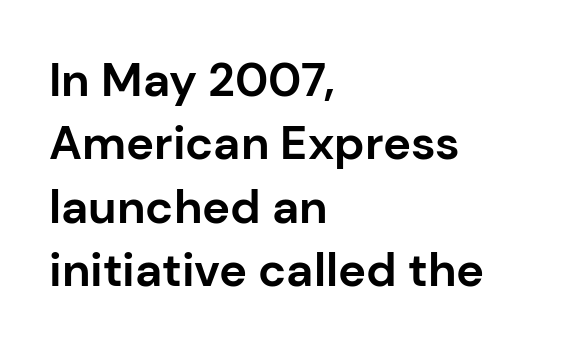
{"serif": "no", "italic": "no", "bold": "yes", "weight": "bold", "width": "normal", "stroke_contrast": "low", "x_height": "medium", "monospaced": "no", "underline": "no", "align": "left", "line_spacing": "normal", "line_spacing_ratio": 1.35, "letter_spacing": "normal", "letter_spacing_em": 0.0, "glyph_px": 47}
